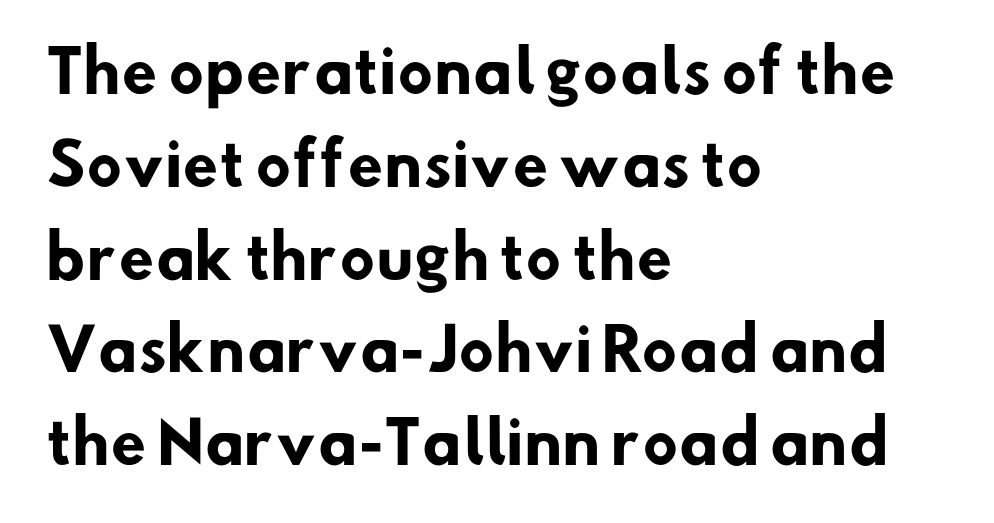
The image shows 58 px heavy sans-serif type; set left-aligned, normal line spacing (1.6x), normal letter spacing, not underlined; low stroke contrast and a small x-height.
